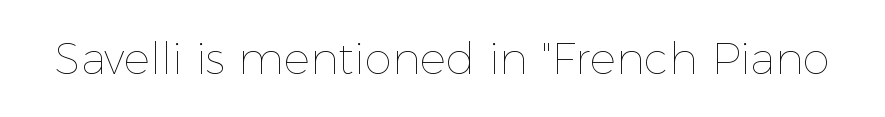
{"italic": "no", "bold": "no", "weight": "thin", "width": "normal", "x_height": "medium", "monospaced": "no", "underline": "no", "letter_spacing": "normal", "letter_spacing_em": 0.0, "glyph_px": 44}
